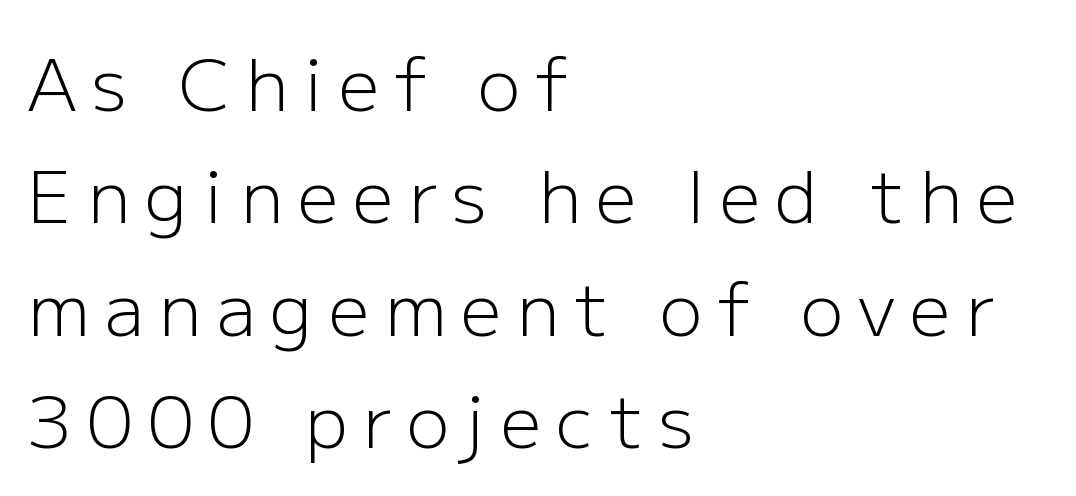
{"serif": "no", "italic": "no", "bold": "no", "weight": "light", "width": "normal", "stroke_contrast": "low", "x_height": "medium", "monospaced": "no", "underline": "no", "align": "left", "line_spacing": "normal", "line_spacing_ratio": 1.56, "letter_spacing": "wide", "letter_spacing_em": 0.21, "glyph_px": 72}
